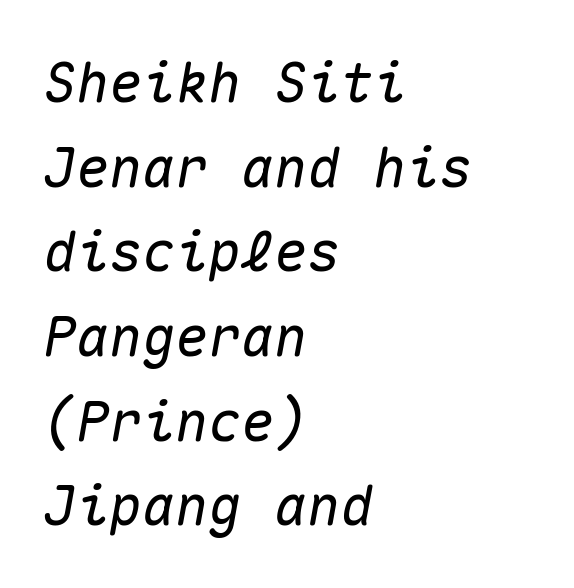
Q: Is the text italic (slanted)? A: Yes, it leans right by about 10 degrees.
Q: Is the text underlined? A: No.
Q: How is the paragraph aligned? A: Left-aligned.
Q: Is the spacing between letters normal or unusually wide? A: Normal.
Q: Is the spacing between lines tight, normal or loose? A: Normal.
Q: Width (condensed, normal, or wide)? A: Normal.
Q: Stroke contrast? A: Medium.
Q: x-height? A: Medium.
Q: Monospaced? A: Yes.
